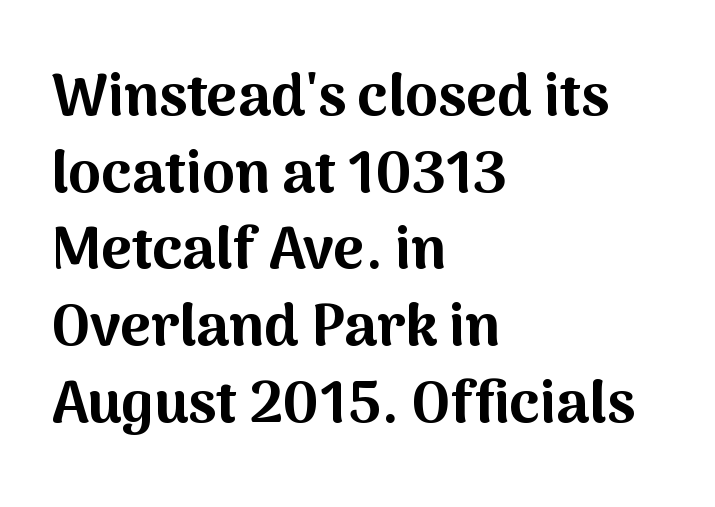
The image shows 59 px bold sans-serif type, upright; set left-aligned, normal line spacing (1.3x), normal letter spacing, not underlined; medium stroke contrast and a medium x-height.
